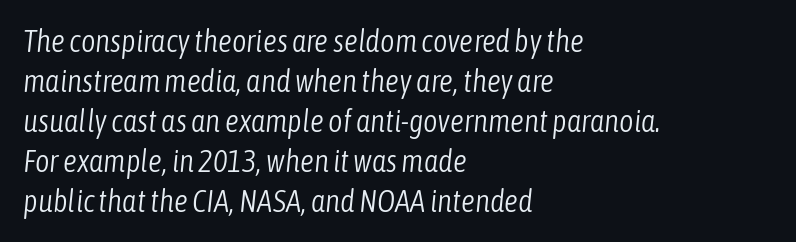
{"italic": "yes", "lean": "right", "slant_degrees": 6, "bold": "no", "weight": "light", "width": "condensed", "stroke_contrast": "low", "x_height": "medium", "monospaced": "no", "underline": "no", "align": "left", "line_spacing": "normal", "line_spacing_ratio": 1.29, "letter_spacing": "normal", "letter_spacing_em": 0.0, "glyph_px": 31}
